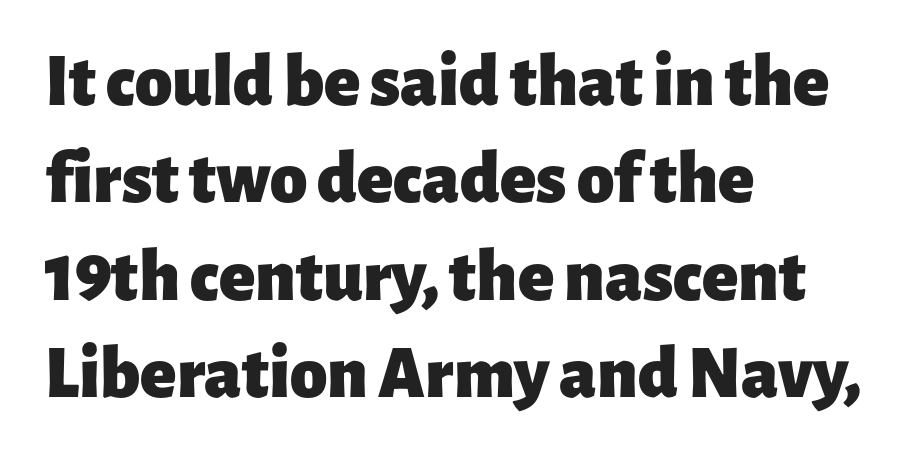
The image shows 75 px heavy sans-serif type, upright; set left-aligned, normal line spacing (1.3x), normal letter spacing, not underlined; low stroke contrast and a medium x-height.
